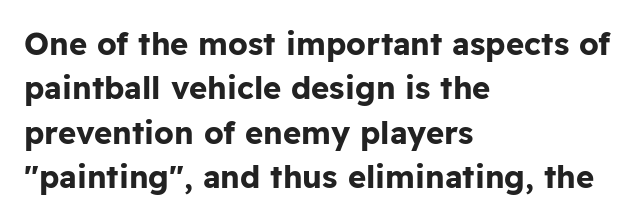
Q: Is the text bold? A: Yes.
Q: Is the text italic (slanted)? A: No, it is upright.
Q: Is the typeface a serif or a sans-serif typeface? A: Sans-serif.
Q: Is the text underlined? A: No.
Q: How is the paragraph aligned? A: Left-aligned.
Q: Is the spacing between letters normal or unusually wide? A: Normal.
Q: Is the spacing between lines tight, normal or loose? A: Normal.
Q: Width (condensed, normal, or wide)? A: Normal.
Q: Stroke contrast? A: Low.
Q: x-height? A: Medium.
Q: Monospaced? A: No.
